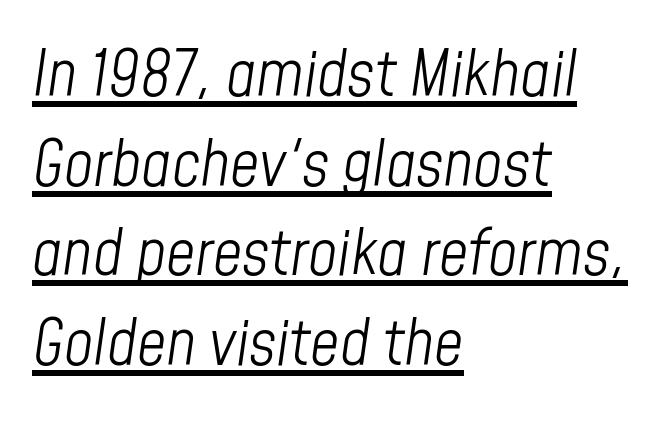
{"italic": "yes", "lean": "right", "slant_degrees": 8, "bold": "no", "weight": "light", "width": "condensed", "stroke_contrast": "low", "x_height": "medium", "monospaced": "no", "underline": "yes", "align": "left", "line_spacing": "normal", "line_spacing_ratio": 1.4, "letter_spacing": "normal", "letter_spacing_em": 0.0, "glyph_px": 64}
